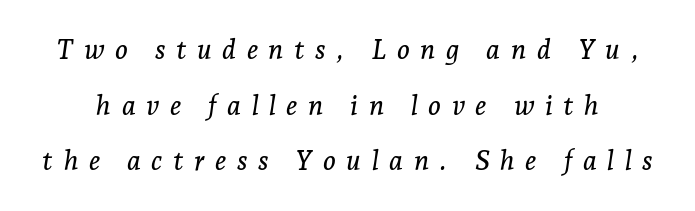
The image shows 27 px text type, italic (leaning right); set loose line spacing (2.06x), unusually wide letter spacing (+0.39 em), not underlined.
